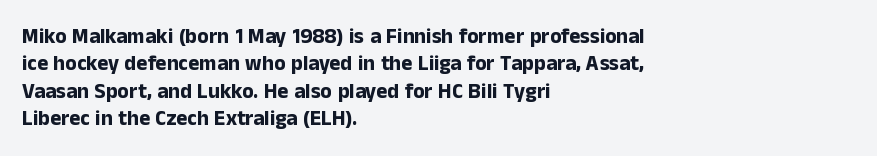
The image shows 21 px bold type, upright; set left-aligned, normal line spacing (1.3x), normal letter spacing, not underlined.
